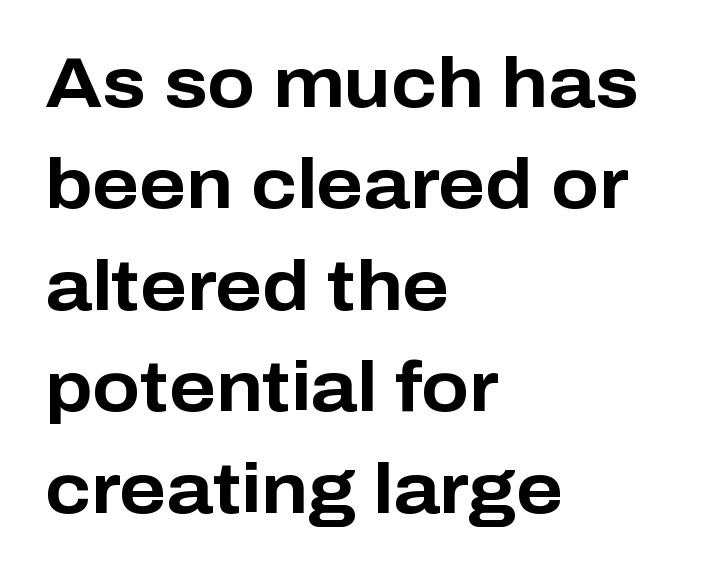
{"serif": "no", "italic": "no", "bold": "yes", "weight": "bold", "width": "normal", "stroke_contrast": "low", "x_height": "medium", "monospaced": "no", "underline": "no", "align": "left", "line_spacing": "normal", "line_spacing_ratio": 1.45, "letter_spacing": "normal", "letter_spacing_em": 0.0, "glyph_px": 70}
